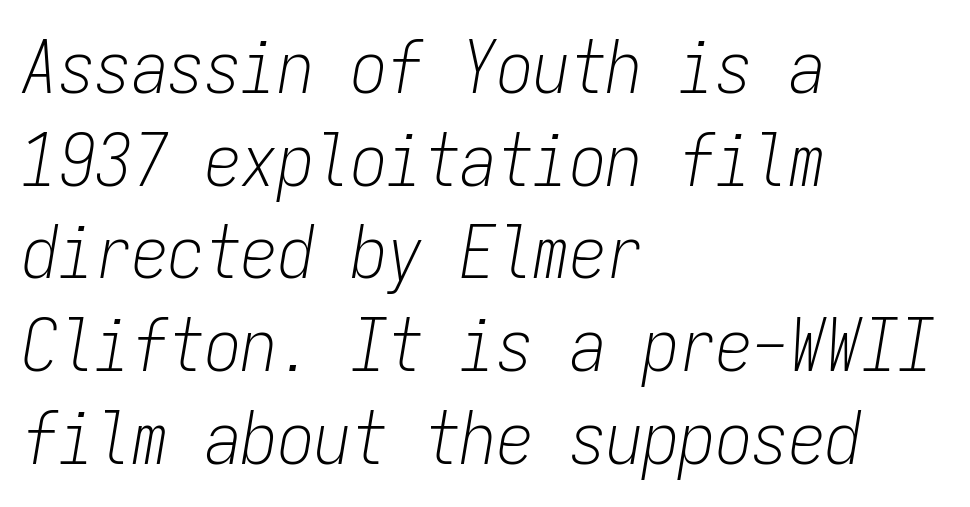
The image shows 73 px light, condensed type, italic (leaning right), monospaced; set left-aligned, normal line spacing (1.27x), normal letter spacing, not underlined; low stroke contrast and a medium x-height.
